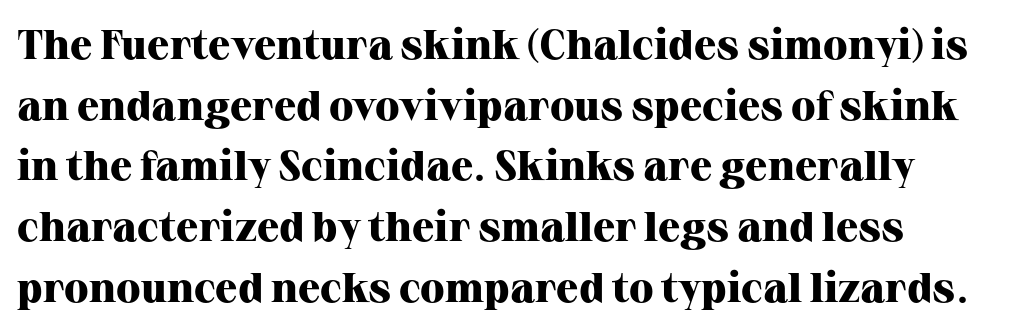
{"serif": "yes", "italic": "no", "bold": "yes", "weight": "heavy", "width": "normal", "stroke_contrast": "high", "x_height": "medium", "monospaced": "no", "underline": "no", "line_spacing": "normal", "line_spacing_ratio": 1.48, "letter_spacing": "normal", "letter_spacing_em": 0.0, "glyph_px": 41}
